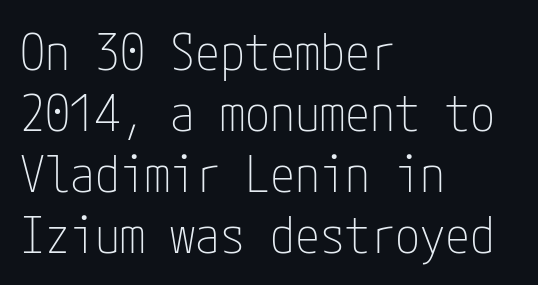
{"serif": "no", "italic": "no", "bold": "no", "weight": "thin", "width": "condensed", "stroke_contrast": "low", "x_height": "medium", "underline": "no", "align": "left", "line_spacing_ratio": 1.22, "letter_spacing": "normal", "letter_spacing_em": 0.0, "glyph_px": 50}
